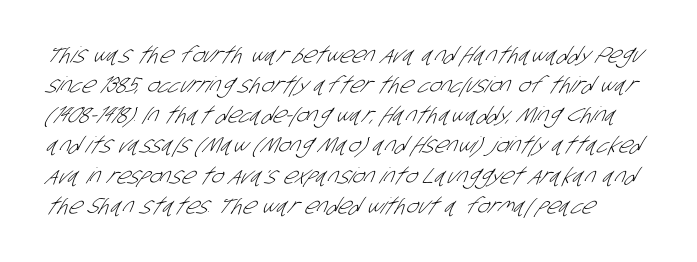
The image shows 22 px text type; set left-aligned, normal line spacing (1.37x), normal letter spacing, not underlined.
